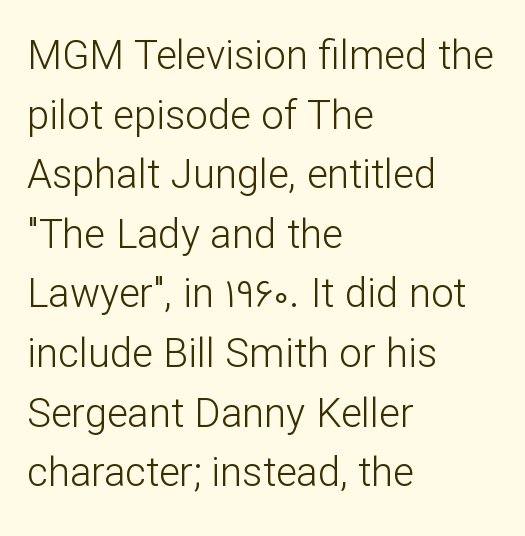
The image shows 40 px light sans-serif type, upright; set left-aligned, normal line spacing (1.49x), normal letter spacing, not underlined; low stroke contrast and a medium x-height.
